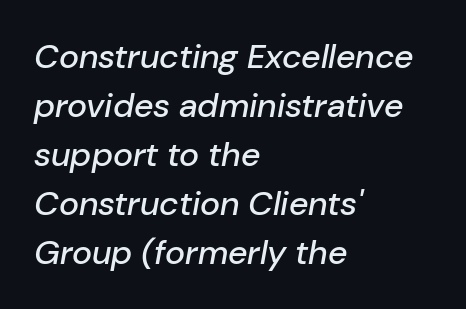
If you measured baseline to baseline, you'd find a middling distance. Spacing verdict: proportional, widths tailored to each character. A typesetter would call this zero additional tracking. Every character sits at an angle, as italics do. Check under the words: just untouched page.
